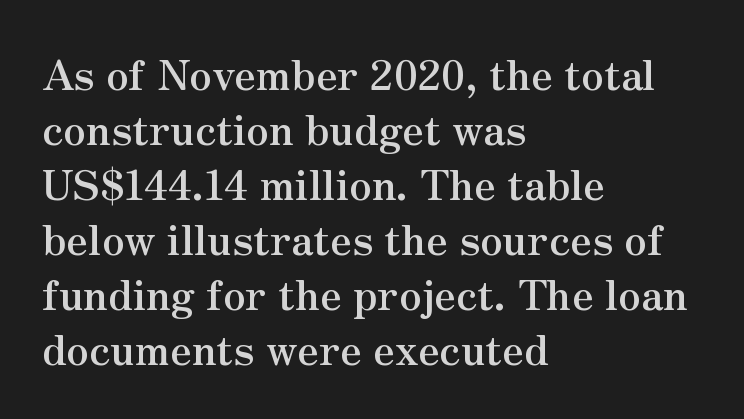
Q: Is the text bold? A: Yes.
Q: Is the text italic (slanted)? A: No, it is upright.
Q: Is the typeface a serif or a sans-serif typeface? A: Serif.
Q: Is the text underlined? A: No.
Q: How is the paragraph aligned? A: Left-aligned.
Q: Is the spacing between letters normal or unusually wide? A: Normal.
Q: Is the spacing between lines tight, normal or loose? A: Normal.
Q: Width (condensed, normal, or wide)? A: Normal.
Q: Stroke contrast? A: Medium.
Q: x-height? A: Small.
Q: Monospaced? A: No.
